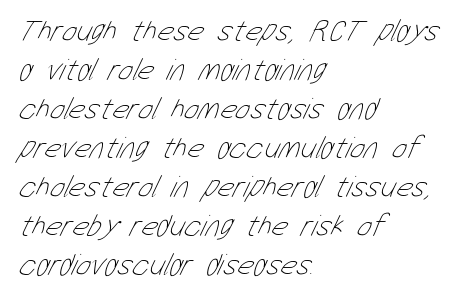
The image shows 31 px thin, condensed type; set left-aligned, normal line spacing (1.26x), normal letter spacing, not underlined; low stroke contrast and a medium x-height.
